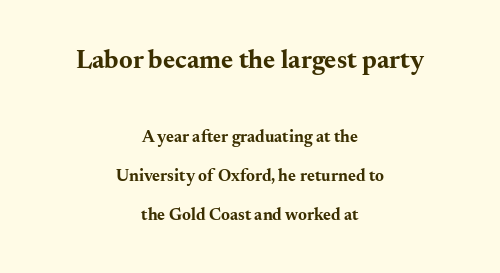
Q: Is the text bold? A: Yes.
Q: Is the text italic (slanted)? A: No, it is upright.
Q: Is the text underlined? A: No.
Q: How is the paragraph aligned? A: Centered.
Q: Is the spacing between letters normal or unusually wide? A: Normal.
Q: Is the spacing between lines tight, normal or loose? A: Loose.
Q: Which block of text is set in a larger size, the first (top) or the second (bottom)? A: The first (top) one.
